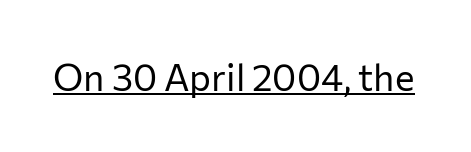
Q: Is the text bold? A: No.
Q: Is the text italic (slanted)? A: No, it is upright.
Q: Is the typeface a serif or a sans-serif typeface? A: Sans-serif.
Q: Is the text underlined? A: Yes.
Q: Is the spacing between letters normal or unusually wide? A: Normal.
Q: Width (condensed, normal, or wide)? A: Normal.
Q: Stroke contrast? A: Low.
Q: x-height? A: Medium.
Q: Monospaced? A: No.
